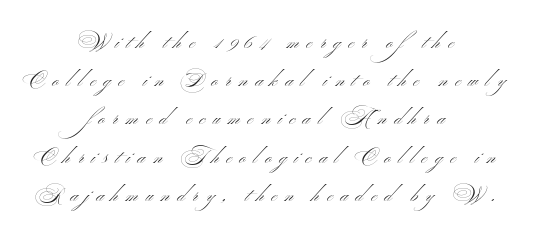
Is the stroke heavy? The answer is a plain regular-or-lighter. Where is the straight margin? There isn't one; the lines are centered. These lines stand farther apart than default settings would place them. The passage shown has open, widely tracked lettering throughout.
